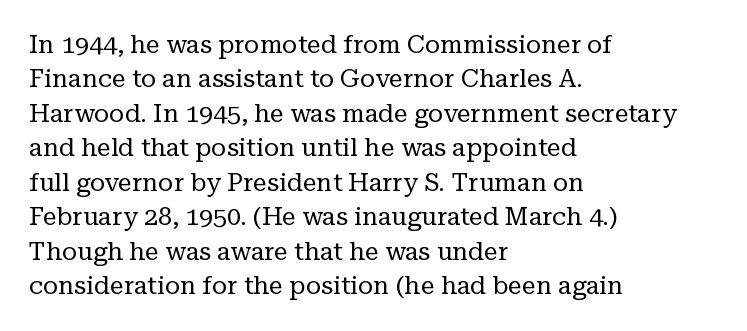
The image shows 25 px text type, upright; set left-aligned, normal line spacing (1.38x), normal letter spacing, not underlined.
